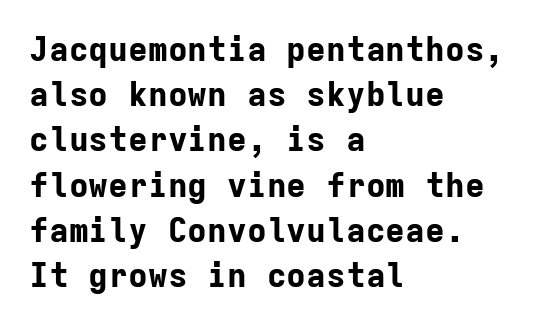
Q: Is the text bold? A: Yes.
Q: Is the text italic (slanted)? A: No, it is upright.
Q: Is the typeface a serif or a sans-serif typeface? A: Sans-serif.
Q: Is the text underlined? A: No.
Q: How is the paragraph aligned? A: Left-aligned.
Q: Is the spacing between letters normal or unusually wide? A: Normal.
Q: Is the spacing between lines tight, normal or loose? A: Normal.
Q: Width (condensed, normal, or wide)? A: Normal.
Q: Stroke contrast? A: Low.
Q: x-height? A: Medium.
Q: Monospaced? A: Yes.
